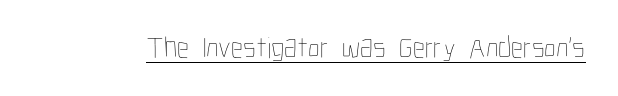
The image shows 30 px thin, condensed type, upright; set normal letter spacing, underlined; low stroke contrast and a medium x-height.
